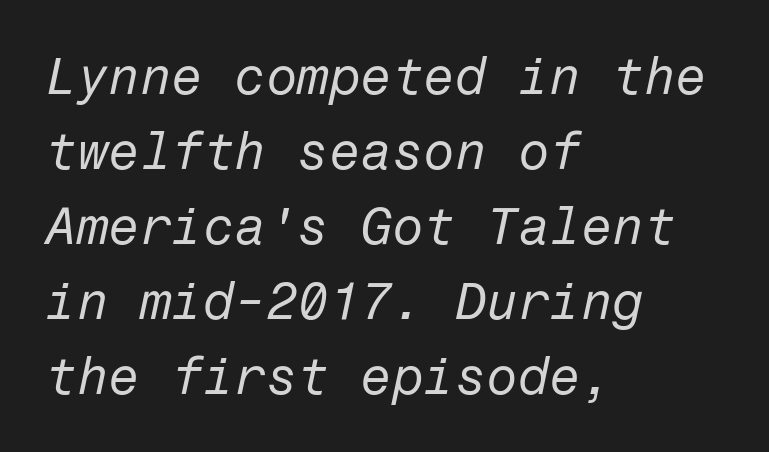
In terms of leading, this rendering sits right in the middle. The letters look calm and open, with moderate or lighter stems. The face used here has a pronounced slope to its letters. Each row of text sits above clean, open space.
